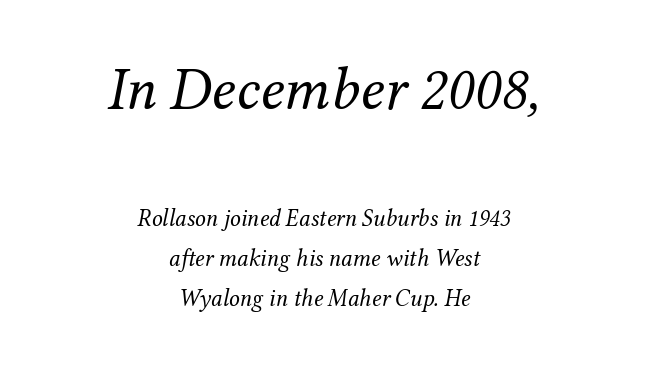
The characters display serif detailing at their extremities. Anything drawn beneath the words? Only blank space. Each new line begins a customary step beneath the previous one. In CSS terms this would be text-align: center.
